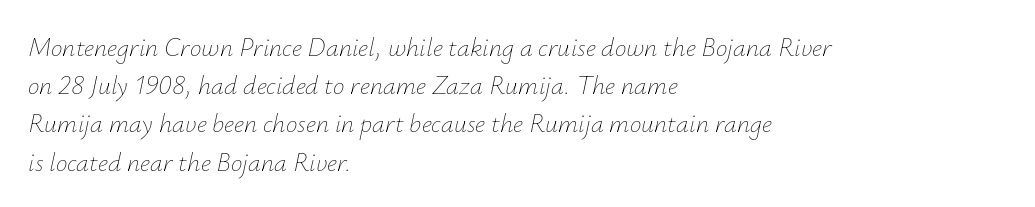
Q: Is the text bold? A: No.
Q: Is the text italic (slanted)? A: Yes, it leans right by about 12 degrees.
Q: Is the text underlined? A: No.
Q: How is the paragraph aligned? A: Left-aligned.
Q: Is the spacing between letters normal or unusually wide? A: Normal.
Q: Is the spacing between lines tight, normal or loose? A: Normal.
